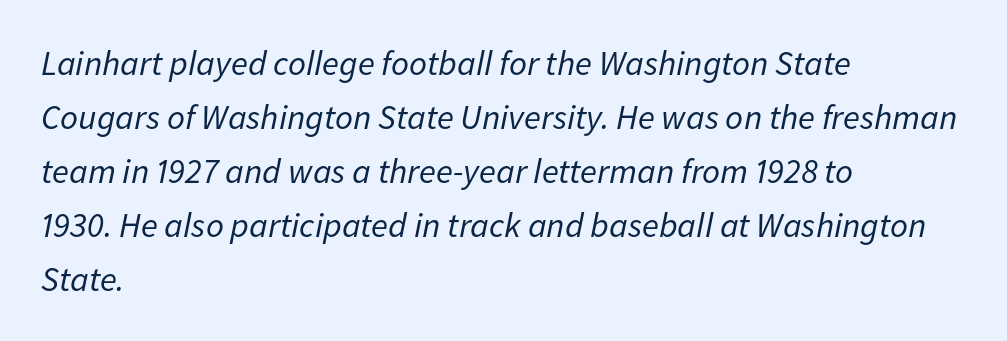
Q: Is the text bold? A: No.
Q: Is the text italic (slanted)? A: Yes, it leans right by about 11 degrees.
Q: Is the text underlined? A: No.
Q: How is the paragraph aligned? A: Left-aligned.
Q: Is the spacing between letters normal or unusually wide? A: Normal.
Q: Is the spacing between lines tight, normal or loose? A: Normal.
Q: Width (condensed, normal, or wide)? A: Normal.
Q: Stroke contrast? A: Low.
Q: x-height? A: Medium.
Q: Monospaced? A: No.
